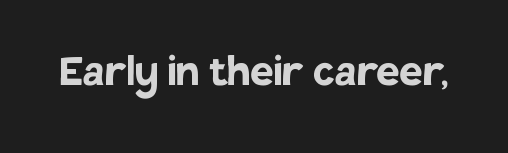
{"serif": "no", "italic": "no", "bold": "yes", "weight": "semibold", "width": "normal", "stroke_contrast": "low", "x_height": "large", "monospaced": "no", "underline": "no", "letter_spacing": "normal", "letter_spacing_em": 0.0, "glyph_px": 52}
